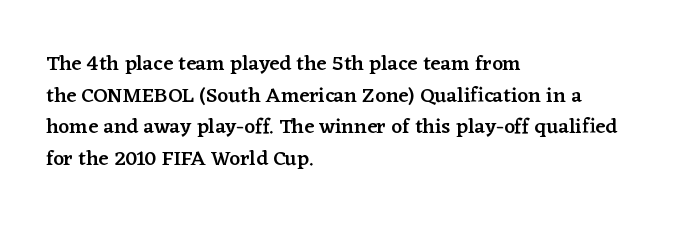
The image shows 21 px text type, upright; set left-aligned, normal line spacing (1.51x), normal letter spacing, not underlined.
